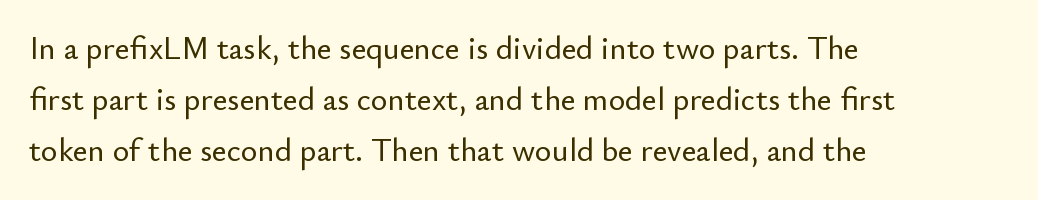
You can tell from the bare stems that sans-serif type was used. When letters stand straight like this, we call the style roman or upright. Words appear dense and cohesive because spacing is normal. Character widths vary here, with narrow letters taking less room than wide ones. Leading matches the norm, producing a regular column. The string is rendered with underlining switched off.
